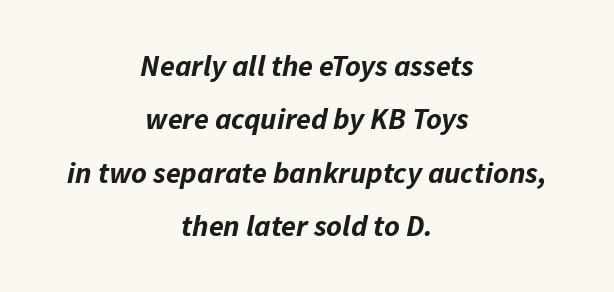
Tracking value appears to be zero — textbook default spacing. The font's italic variant was chosen for this text. Glance below the letters and you will spot only blank space. Typographic density is high because the face is bold.
